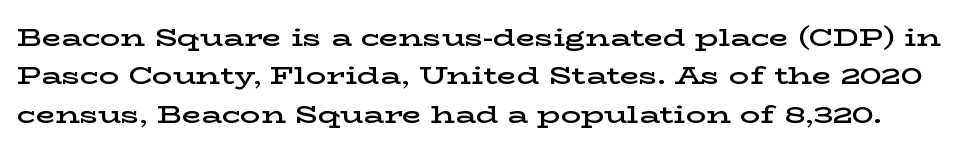
{"italic": "no", "bold": "semi", "underline": "no", "line_spacing": "normal", "line_spacing_ratio": 1.54, "letter_spacing": "normal", "letter_spacing_em": 0.0, "glyph_px": 25}
